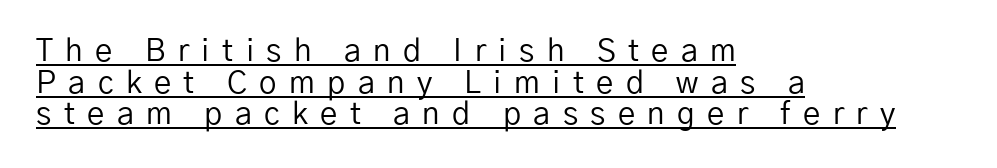
A light-to-regular cut is what we see here. Vertically, the passage feels compressed, each row crowding the next. The type is letterspaced generously, with wide tracking. The lines are quadded left. Character widths vary here, with narrow letters taking less room than wide ones. Style check: upright.
